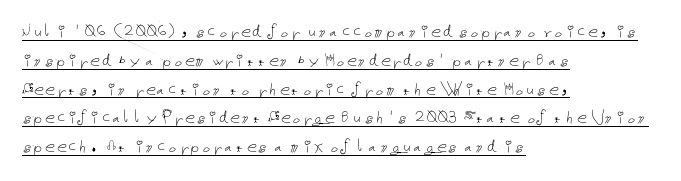
Q: Is the text bold? A: No.
Q: Is the text italic (slanted)? A: No, it is upright.
Q: Is the text underlined? A: Yes.
Q: How is the paragraph aligned? A: Left-aligned.
Q: Is the spacing between letters normal or unusually wide? A: Normal.
Q: Is the spacing between lines tight, normal or loose? A: Normal.
